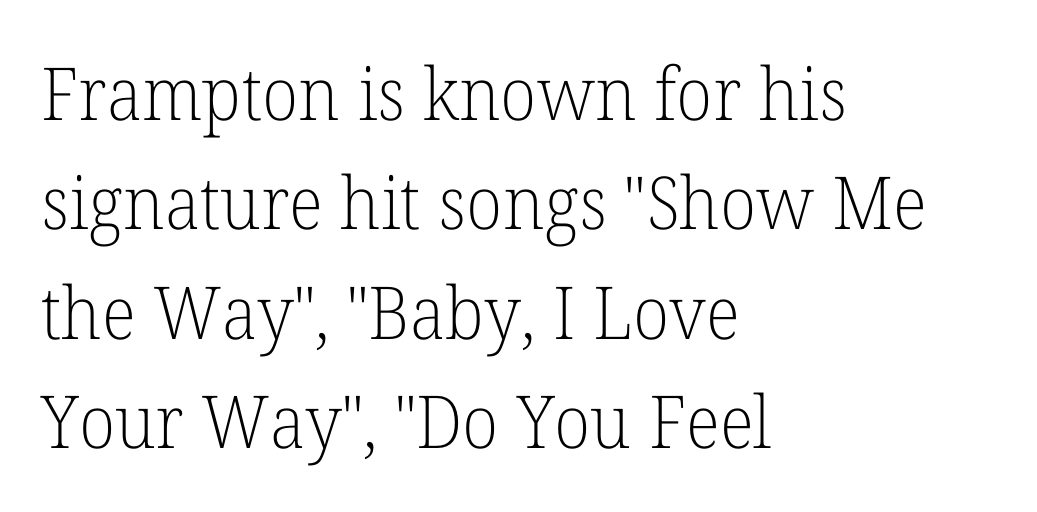
{"serif": "yes", "italic": "no", "bold": "no", "weight": "light", "width": "normal", "stroke_contrast": "low", "x_height": "medium", "monospaced": "no", "underline": "no", "align": "left", "line_spacing": "normal", "line_spacing_ratio": 1.5, "letter_spacing": "normal", "letter_spacing_em": 0.0, "glyph_px": 73}
